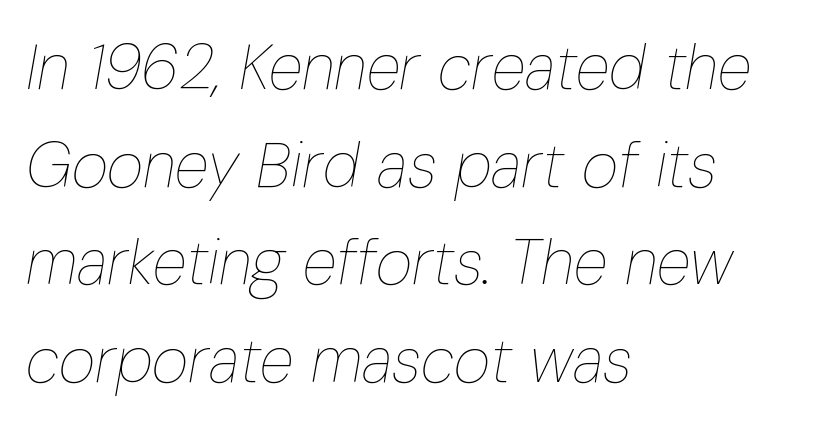
{"italic": "yes", "lean": "right", "slant_degrees": 10, "bold": "no", "weight": "thin", "width": "condensed", "stroke_contrast": "low", "x_height": "medium", "monospaced": "no", "underline": "no", "align": "left", "line_spacing": "normal", "line_spacing_ratio": 1.55, "letter_spacing": "normal", "letter_spacing_em": 0.0, "glyph_px": 63}
